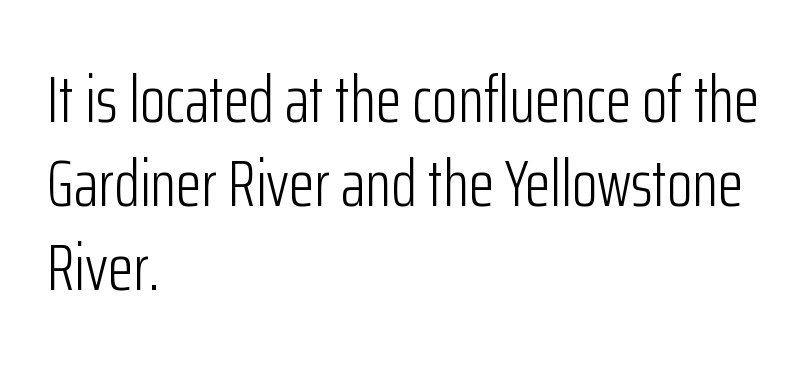
The image shows 66 px light, condensed sans-serif type, upright; set left-aligned, normal line spacing (1.27x), normal letter spacing, not underlined; low stroke contrast and a medium x-height.
